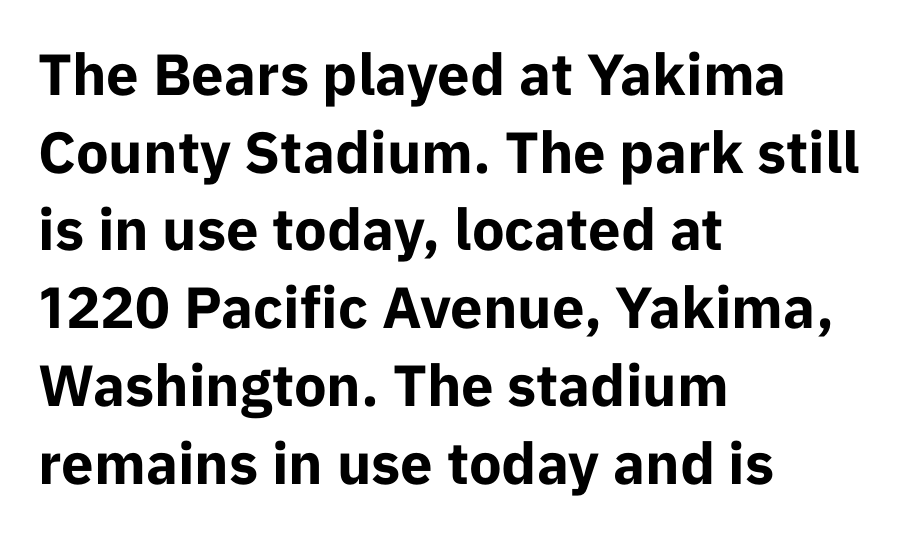
{"serif": "no", "italic": "no", "bold": "yes", "weight": "bold", "width": "normal", "stroke_contrast": "low", "x_height": "medium", "monospaced": "no", "underline": "no", "align": "left", "line_spacing": "normal", "line_spacing_ratio": 1.34, "letter_spacing": "normal", "letter_spacing_em": 0.0, "glyph_px": 58}
